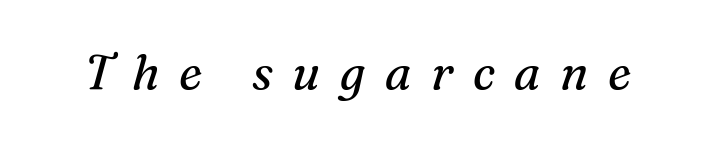
The line texture is sparse and dotted thanks to wide tracking. This sample uses a serif face. Plain, unruled lines of type. Style check: oblique. You could not count columns in this text — the font is proportionally spaced. The letterforms sit at book weight or below.
